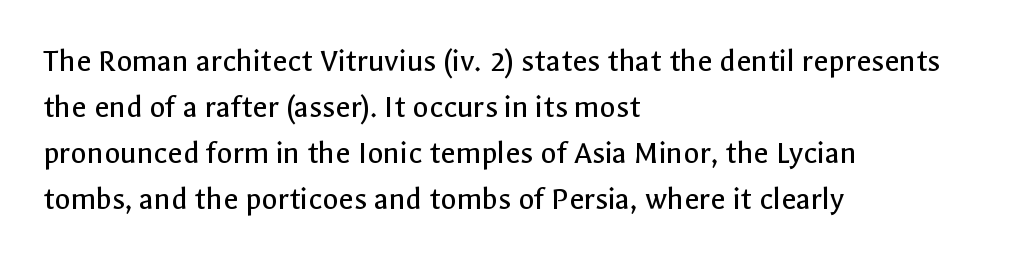
Students, note that the glyphs here touch the page at normal intervals. You can tell from the bare stems that sans-serif type was used. Note the varied advance widths — an 'i' is clearly narrower than an 'm'. Every row of glyphs begins at an identical x-position on the left.
